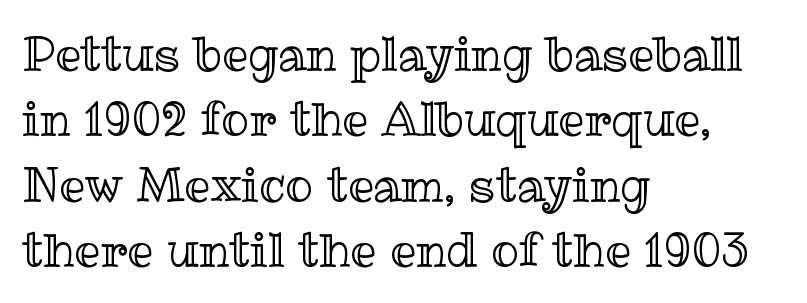
Q: Is the text italic (slanted)? A: No, it is upright.
Q: Is the text underlined? A: No.
Q: How is the paragraph aligned? A: Left-aligned.
Q: Is the spacing between letters normal or unusually wide? A: Normal.
Q: Is the spacing between lines tight, normal or loose? A: Normal.
Q: Width (condensed, normal, or wide)? A: Normal.
Q: x-height? A: Medium.
Q: Monospaced? A: No.
